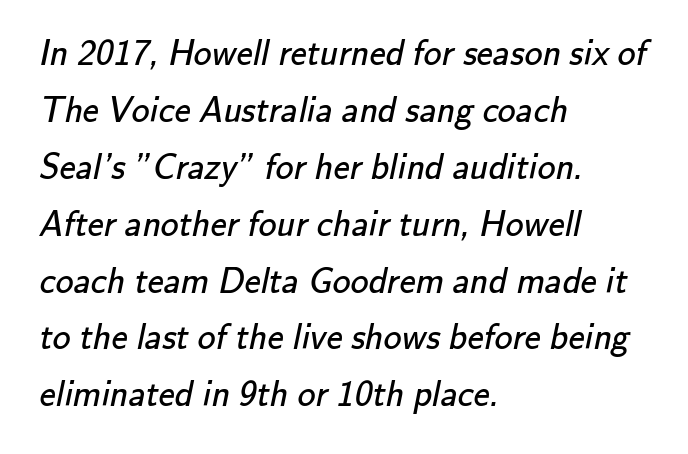
{"serif": "no", "bold": "no", "weight": "regular", "width": "normal", "stroke_contrast": "low", "x_height": "small", "monospaced": "no", "underline": "no", "align": "left", "line_spacing": "normal", "line_spacing_ratio": 1.58, "letter_spacing": "normal", "letter_spacing_em": 0.0, "glyph_px": 36}
